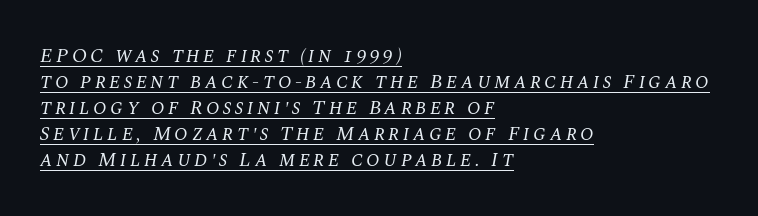
The image shows 20 px text type, italic (leaning right); set left-aligned, normal line spacing (1.3x), underlined.
